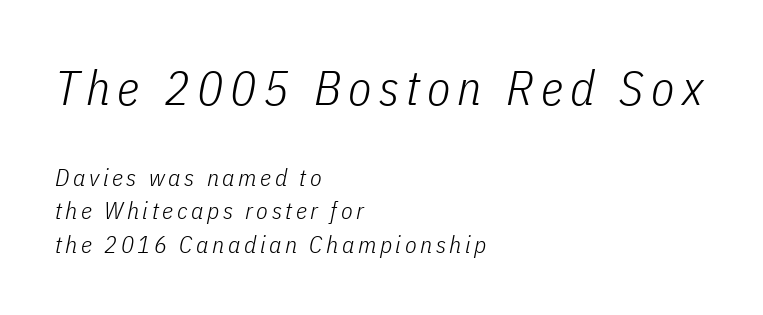
Q: Is the text bold? A: No.
Q: Is the text italic (slanted)? A: Yes, it leans right by about 11 degrees.
Q: Is the text underlined? A: No.
Q: How is the paragraph aligned? A: Left-aligned.
Q: Is the spacing between lines tight, normal or loose? A: Normal.
Q: Which block of text is set in a larger size, the first (top) or the second (bottom)? A: The first (top) one.
Q: Width (condensed, normal, or wide)? A: Condensed.
Q: Stroke contrast? A: Low.
Q: x-height? A: Medium.
Q: Monospaced? A: No.
